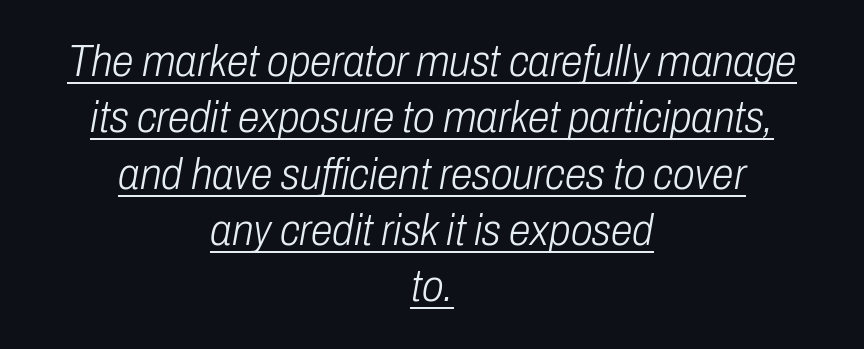
The image shows 44 px light, condensed type, italic (leaning right); set centered, normal line spacing (1.28x), normal letter spacing, underlined; low stroke contrast and a medium x-height.
